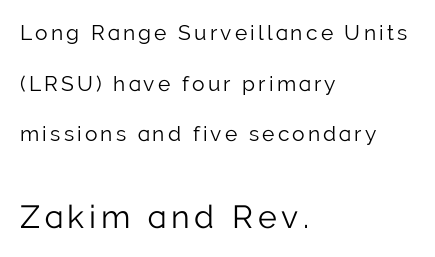
Horizontal alignment here is leftward, the default for most running prose. This sample trades compactness for vertical openness between lines. Vertical stems look standard width or narrower in stroke. The strip under each line holds only bare page. Every stem runs plumb, perpendicular to the baseline. A typesetter would call this proportional, since set widths differ per character.
